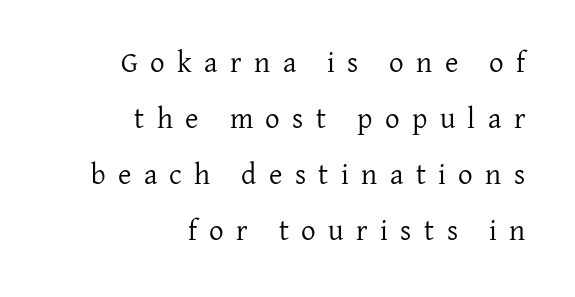
{"serif": "yes", "italic": "no", "bold": "no", "weight": "regular", "width": "normal", "stroke_contrast": "low", "x_height": "medium", "monospaced": "no", "underline": "no", "align": "right", "line_spacing": "loose", "line_spacing_ratio": 1.93, "letter_spacing": "wide", "letter_spacing_em": 0.43, "glyph_px": 29}
